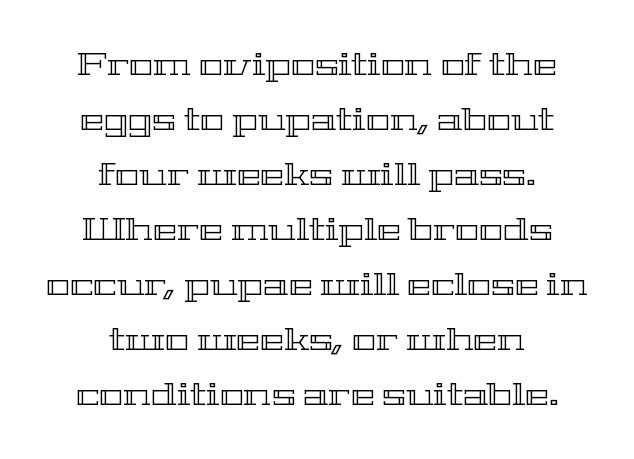
Varying glyph widths throughout — classic text-font behaviour. You could call the tracking neutral — neither tight nor loose. Layout note: lines centered. The words here are not underlined. If you drew a line through each stem, it would be perfectly vertical.
